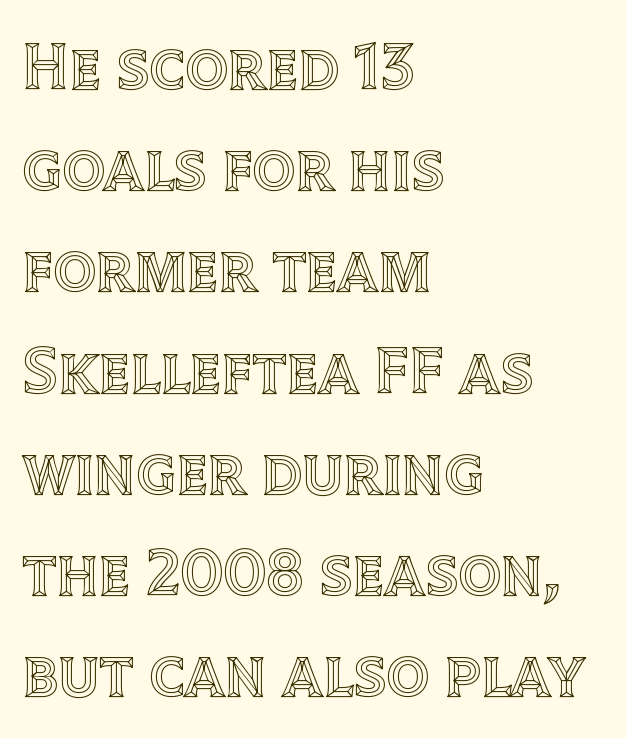
{"italic": "no", "width": "normal", "x_height": "large", "monospaced": "no", "underline": "no", "align": "left", "line_spacing": "normal", "line_spacing_ratio": 1.51, "letter_spacing": "normal", "letter_spacing_em": 0.0, "glyph_px": 67}
